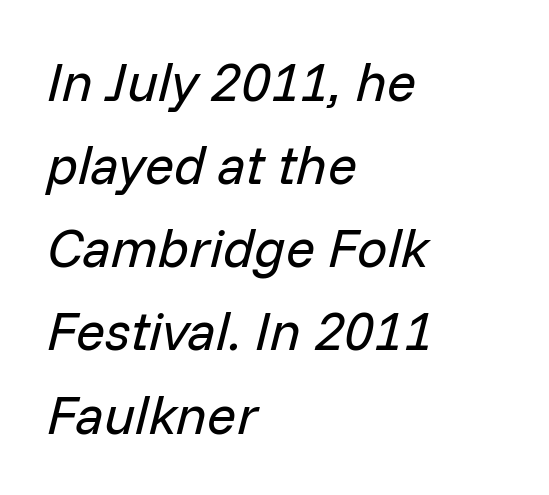
The image shows 54 px regular-weight type, italic (leaning right); set left-aligned, normal line spacing (1.54x), normal letter spacing, not underlined; low stroke contrast and a medium x-height.
